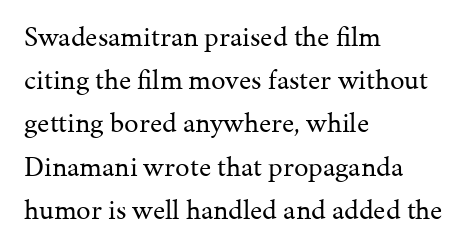
Q: Is the text bold? A: No.
Q: Is the text italic (slanted)? A: No, it is upright.
Q: Is the typeface a serif or a sans-serif typeface? A: Serif.
Q: Is the text underlined? A: No.
Q: How is the paragraph aligned? A: Left-aligned.
Q: Is the spacing between letters normal or unusually wide? A: Normal.
Q: Is the spacing between lines tight, normal or loose? A: Normal.
Q: Width (condensed, normal, or wide)? A: Normal.
Q: Stroke contrast? A: Medium.
Q: x-height? A: Medium.
Q: Monospaced? A: No.
